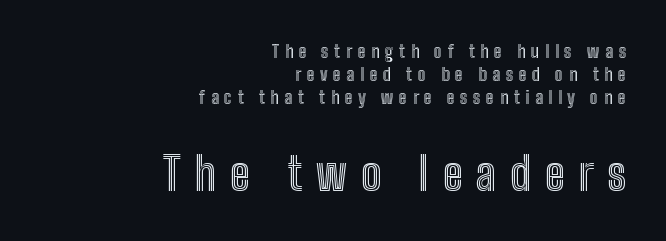
{"italic": "no", "width": "condensed", "x_height": "medium", "monospaced": "no", "underline": "no", "align": "right", "line_spacing": "normal", "line_spacing_ratio": 1.29, "letter_spacing": "wide", "letter_spacing_em": 0.31, "larger_block": "second", "size_ratio": 2.5, "glyph_px": 45}
